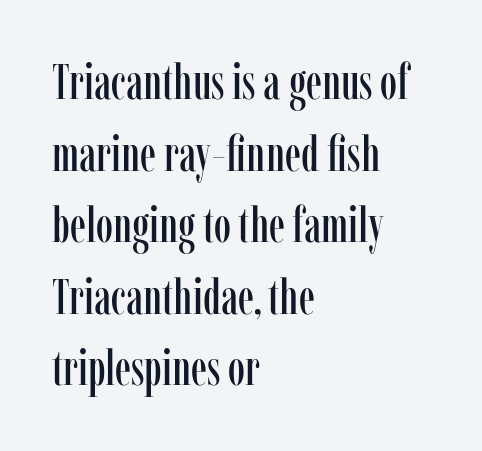
{"serif": "yes", "italic": "no", "width": "condensed", "stroke_contrast": "low", "x_height": "medium", "monospaced": "no", "underline": "no", "align": "left", "line_spacing": "normal", "line_spacing_ratio": 1.46, "letter_spacing": "normal", "letter_spacing_em": 0.0, "glyph_px": 49}
